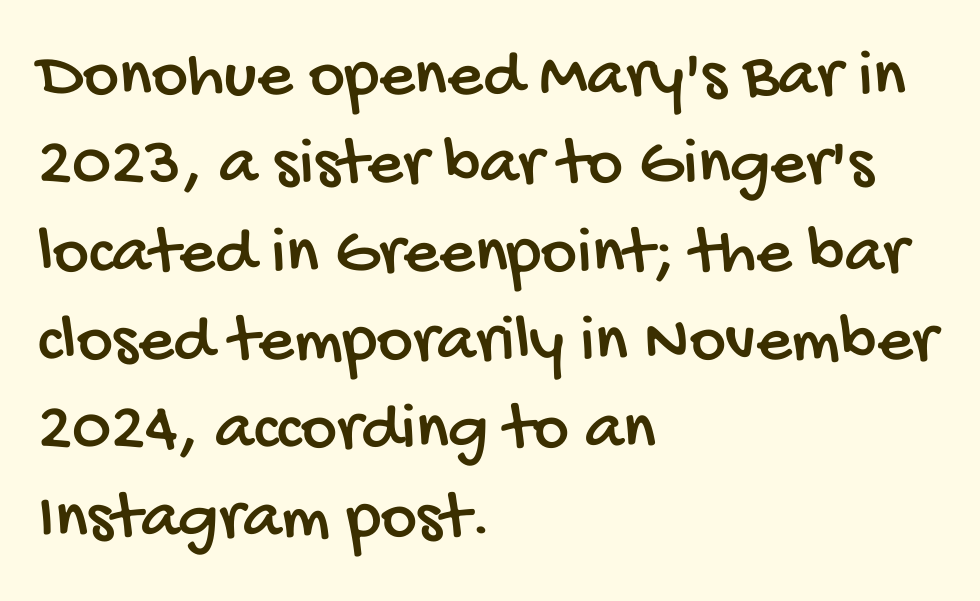
Q: Is the typeface a serif or a sans-serif typeface? A: Sans-serif.
Q: Is the text underlined? A: No.
Q: How is the paragraph aligned? A: Left-aligned.
Q: Is the spacing between letters normal or unusually wide? A: Normal.
Q: Is the spacing between lines tight, normal or loose? A: Normal.
Q: Width (condensed, normal, or wide)? A: Condensed.
Q: Stroke contrast? A: Low.
Q: x-height? A: Large.
Q: Monospaced? A: No.
